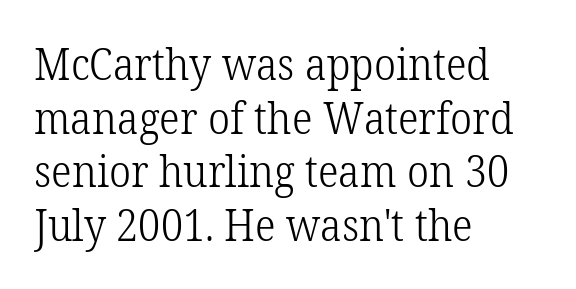
{"serif": "yes", "italic": "no", "bold": "no", "weight": "light", "width": "normal", "stroke_contrast": "low", "x_height": "medium", "monospaced": "no", "underline": "no", "align": "left", "line_spacing": "normal", "line_spacing_ratio": 1.25, "letter_spacing": "normal", "letter_spacing_em": 0.0, "glyph_px": 43}
